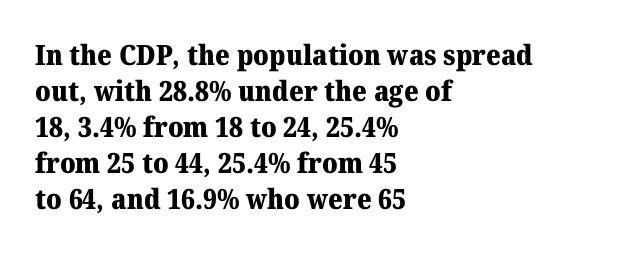
{"serif": "yes", "italic": "no", "bold": "yes", "weight": "heavy", "width": "normal", "stroke_contrast": "medium", "x_height": "medium", "monospaced": "no", "underline": "no", "align": "left", "line_spacing": "normal", "line_spacing_ratio": 1.29, "letter_spacing": "normal", "letter_spacing_em": 0.0, "glyph_px": 28}
